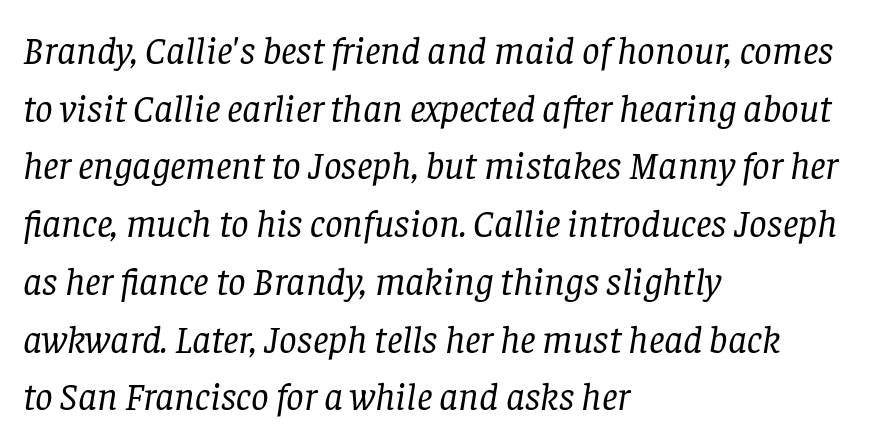
The image shows 39 px regular-weight serif type, italic (leaning right); set left-aligned, normal line spacing (1.48x), normal letter spacing, not underlined; low stroke contrast and a large x-height.
